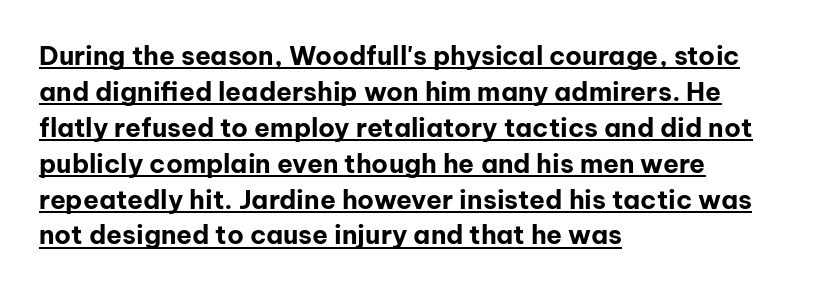
{"italic": "no", "bold": "yes", "underline": "yes", "align": "left", "line_spacing": "normal", "line_spacing_ratio": 1.38, "letter_spacing": "normal", "letter_spacing_em": 0.0, "glyph_px": 26}
